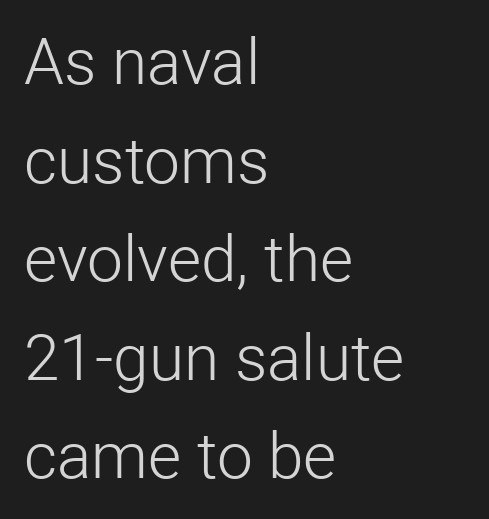
The image shows 64 px light sans-serif type, upright; set left-aligned, normal line spacing (1.54x), normal letter spacing, not underlined; low stroke contrast and a medium x-height.
